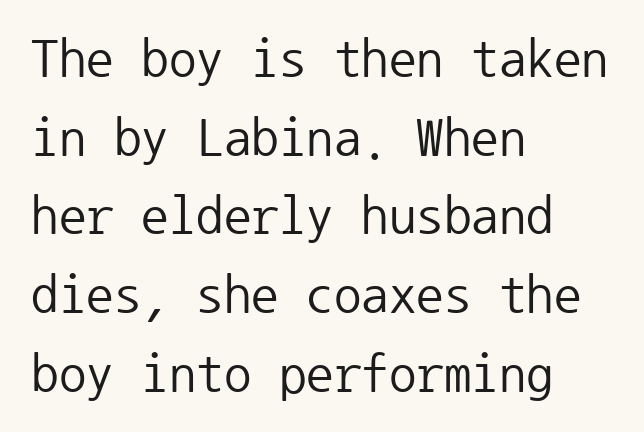
Q: Is the text bold? A: No.
Q: Is the text italic (slanted)? A: No, it is upright.
Q: Is the typeface a serif or a sans-serif typeface? A: Sans-serif.
Q: Is the text underlined? A: No.
Q: How is the paragraph aligned? A: Left-aligned.
Q: Is the spacing between letters normal or unusually wide? A: Normal.
Q: Is the spacing between lines tight, normal or loose? A: Normal.
Q: Width (condensed, normal, or wide)? A: Normal.
Q: Stroke contrast? A: Low.
Q: x-height? A: Medium.
Q: Monospaced? A: Yes.
